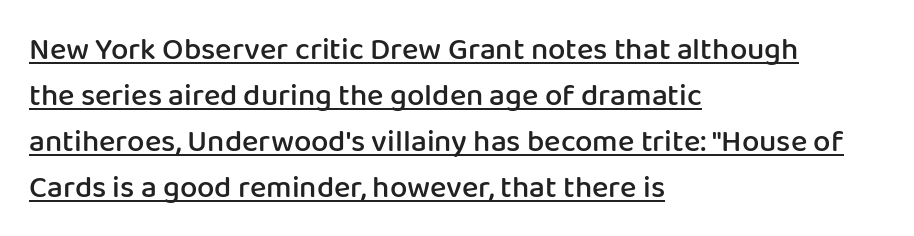
The image shows 31 px semibold sans-serif type, upright; set left-aligned, normal line spacing (1.48x), normal letter spacing, underlined; low stroke contrast and a medium x-height.
